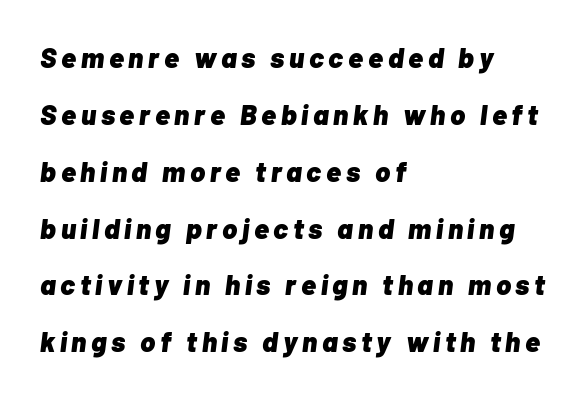
Q: Is the text bold? A: Yes.
Q: Is the text italic (slanted)? A: Yes, it leans right by about 7 degrees.
Q: Is the text underlined? A: No.
Q: How is the paragraph aligned? A: Left-aligned.
Q: Is the spacing between lines tight, normal or loose? A: Loose.
Q: Width (condensed, normal, or wide)? A: Normal.
Q: Stroke contrast? A: Low.
Q: x-height? A: Medium.
Q: Monospaced? A: No.
